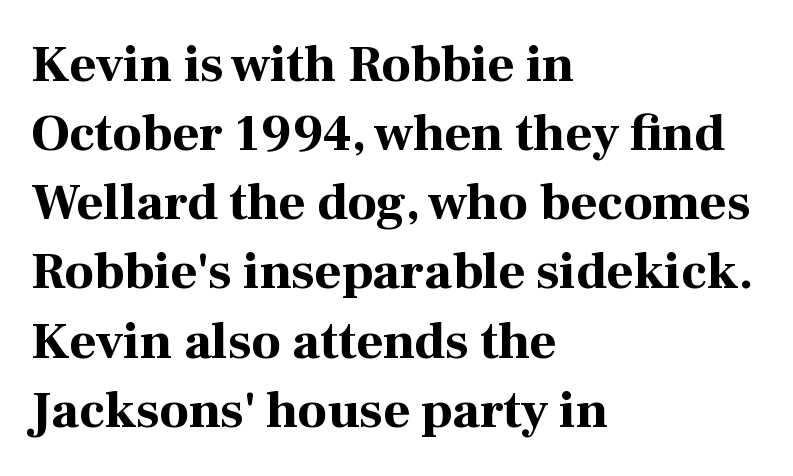
Q: Is the text bold? A: Yes.
Q: Is the text italic (slanted)? A: No, it is upright.
Q: Is the typeface a serif or a sans-serif typeface? A: Serif.
Q: Is the text underlined? A: No.
Q: How is the paragraph aligned? A: Left-aligned.
Q: Is the spacing between letters normal or unusually wide? A: Normal.
Q: Is the spacing between lines tight, normal or loose? A: Normal.
Q: Width (condensed, normal, or wide)? A: Normal.
Q: Stroke contrast? A: High.
Q: x-height? A: Medium.
Q: Monospaced? A: No.
